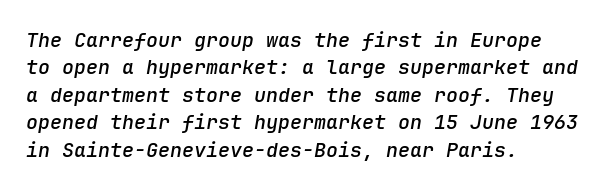
Is there much room between lines? A standard amount, neither cramped nor airy. Compared with ordinary roman type, these characters are visibly tilted. The area under the type is left untouched. Semibold letterforms, between regular and bold. No extra tracking has been applied to these lines. Horizontally, the lines are justified to the leading edge only.
